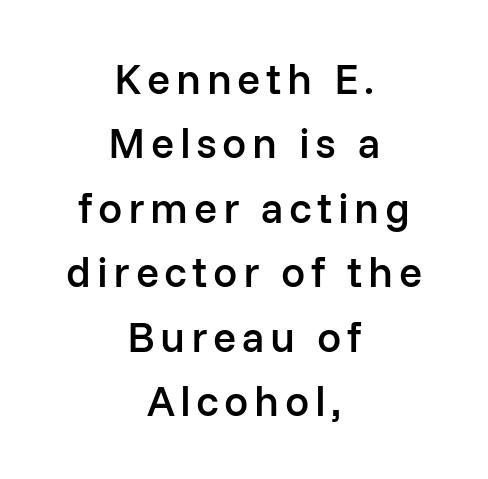
{"serif": "no", "italic": "no", "bold": "semi", "weight": "semibold", "width": "normal", "stroke_contrast": "low", "x_height": "medium", "monospaced": "no", "underline": "no", "align": "center", "line_spacing": "normal", "line_spacing_ratio": 1.5, "glyph_px": 43}
